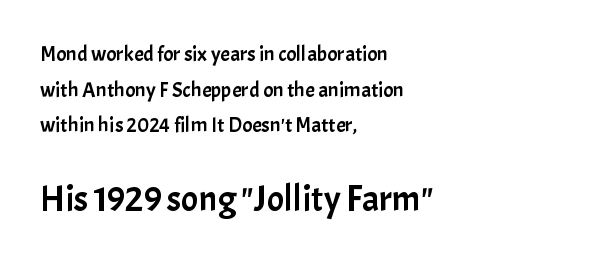
A roman cut, with each character standing at attention. The type is set solid horizontally, with unmodified tracking. This sample keeps an unexceptional amount of space between lines. Spacing verdict: proportional, widths tailored to each character.
